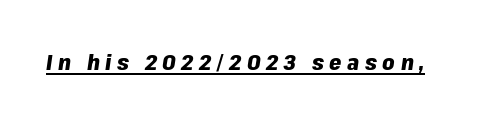
Does extra space separate the letters? Yes, quite a lot of it. Characters are canted at an angle relative to the baseline's perpendicular. The passage shown is emphatically bold. A rule runs beneath these lines of type.
